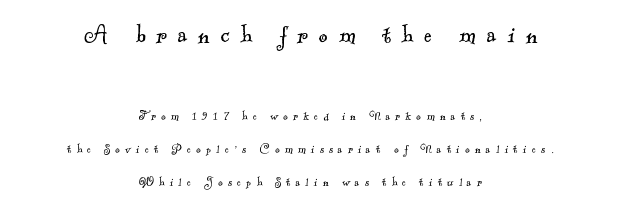
Q: Is the text bold? A: No.
Q: Is the typeface a serif or a sans-serif typeface? A: Serif.
Q: Is the text underlined? A: No.
Q: How is the paragraph aligned? A: Centered.
Q: Is the spacing between letters normal or unusually wide? A: Unusually wide.
Q: Is the spacing between lines tight, normal or loose? A: Loose.
Q: Which block of text is set in a larger size, the first (top) or the second (bottom)? A: The first (top) one.
Q: Width (condensed, normal, or wide)? A: Normal.
Q: x-height? A: Small.
Q: Monospaced? A: No.
